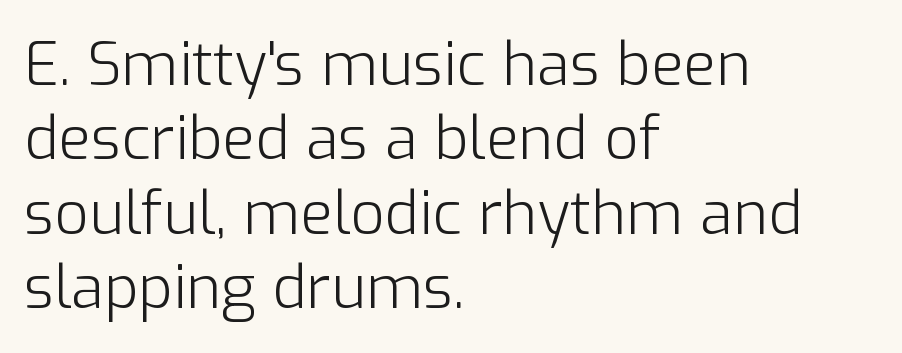
{"serif": "no", "italic": "no", "bold": "no", "weight": "light", "width": "normal", "stroke_contrast": "low", "x_height": "medium", "monospaced": "no", "underline": "no", "align": "left", "line_spacing_ratio": 1.24, "letter_spacing": "normal", "letter_spacing_em": 0.0, "glyph_px": 60}
